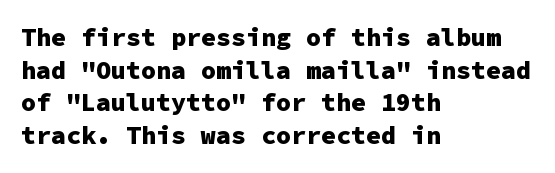
Q: Is the text bold? A: Yes.
Q: Is the text italic (slanted)? A: No, it is upright.
Q: Is the text underlined? A: No.
Q: How is the paragraph aligned? A: Left-aligned.
Q: Is the spacing between letters normal or unusually wide? A: Normal.
Q: Is the spacing between lines tight, normal or loose? A: Normal.
